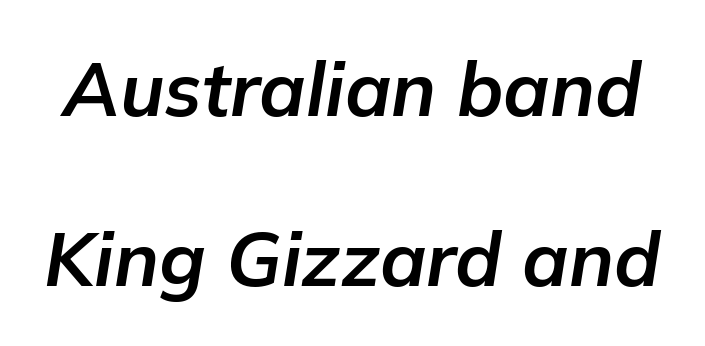
These lines carry a lot of weight — the face is fully bold. This is oblique type, the kind used for emphasis or titles. The space directly below the letters is spotless. The letters advance in unequal steps, a hallmark of proportional type. Horizontal bands of white between lines are thick stripes. No extra tracking has been applied to these lines.
